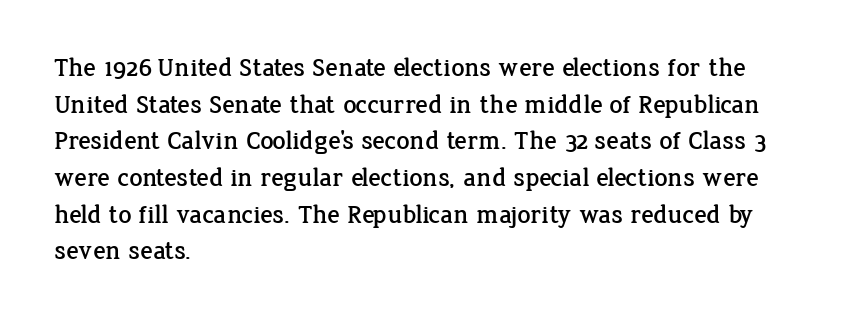
{"italic": "no", "underline": "no", "align": "left", "line_spacing": "normal", "line_spacing_ratio": 1.41, "letter_spacing": "normal", "letter_spacing_em": 0.0, "glyph_px": 26}
